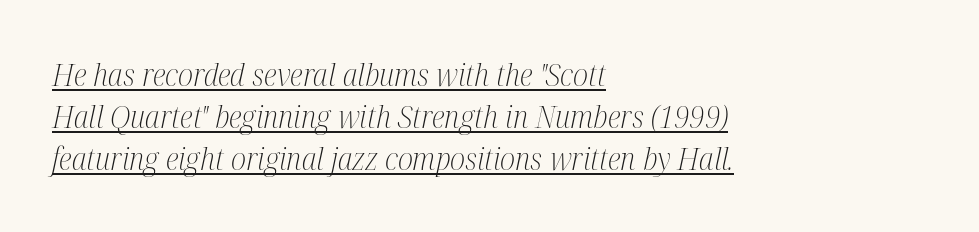
{"serif": "yes", "italic": "yes", "lean": "right", "slant_degrees": 12, "bold": "no", "weight": "light", "width": "condensed", "stroke_contrast": "medium", "x_height": "medium", "monospaced": "no", "underline": "yes", "align": "left", "line_spacing": "normal", "line_spacing_ratio": 1.35, "letter_spacing": "normal", "letter_spacing_em": 0.0, "glyph_px": 31}
